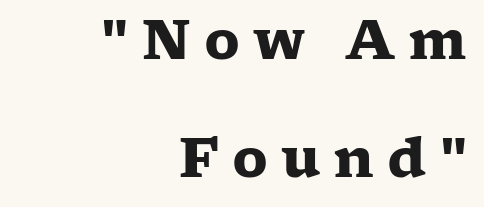
Q: Is the text bold? A: Yes.
Q: Is the text italic (slanted)? A: No, it is upright.
Q: Is the typeface a serif or a sans-serif typeface? A: Serif.
Q: Is the text underlined? A: No.
Q: How is the paragraph aligned? A: Right-aligned.
Q: Is the spacing between letters normal or unusually wide? A: Unusually wide.
Q: Is the spacing between lines tight, normal or loose? A: Loose.
Q: Width (condensed, normal, or wide)? A: Wide.
Q: Stroke contrast? A: Low.
Q: x-height? A: Medium.
Q: Monospaced? A: No.
